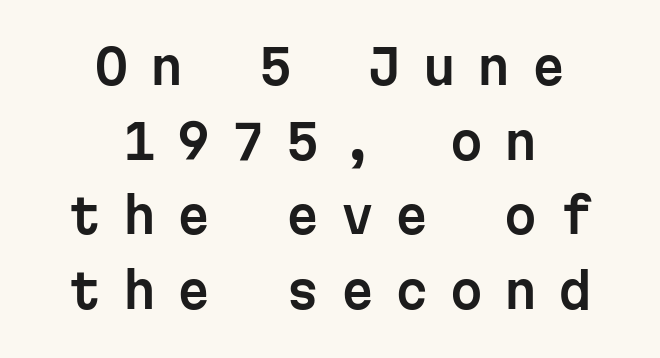
Vertical spacing — default. In CSS terms this would be text-align: center. You could only call the tracking loose — the letters float apart. The area under the type is left untouched. Regarding serifs, this sample does without them.
